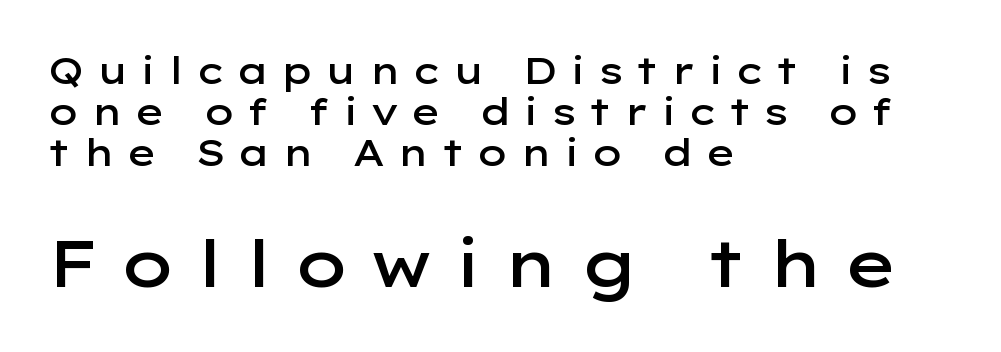
Q: Is the text bold? A: Semi-bold.
Q: Is the text italic (slanted)? A: No, it is upright.
Q: Is the typeface a serif or a sans-serif typeface? A: Sans-serif.
Q: Is the text underlined? A: No.
Q: How is the paragraph aligned? A: Left-aligned.
Q: Is the spacing between letters normal or unusually wide? A: Unusually wide.
Q: Is the spacing between lines tight, normal or loose? A: Tight.
Q: Which block of text is set in a larger size, the first (top) or the second (bottom)? A: The second (bottom) one.
Q: Width (condensed, normal, or wide)? A: Wide.
Q: Stroke contrast? A: Low.
Q: x-height? A: Medium.
Q: Monospaced? A: No.
